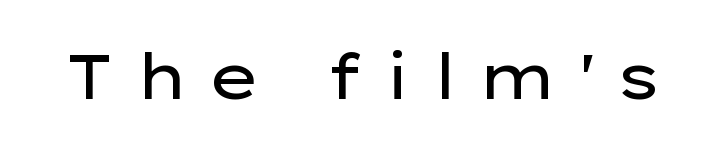
{"serif": "no", "italic": "no", "bold": "no", "weight": "regular", "width": "wide", "stroke_contrast": "low", "x_height": "medium", "monospaced": "no", "underline": "no", "letter_spacing": "wide", "letter_spacing_em": 0.28, "glyph_px": 64}
